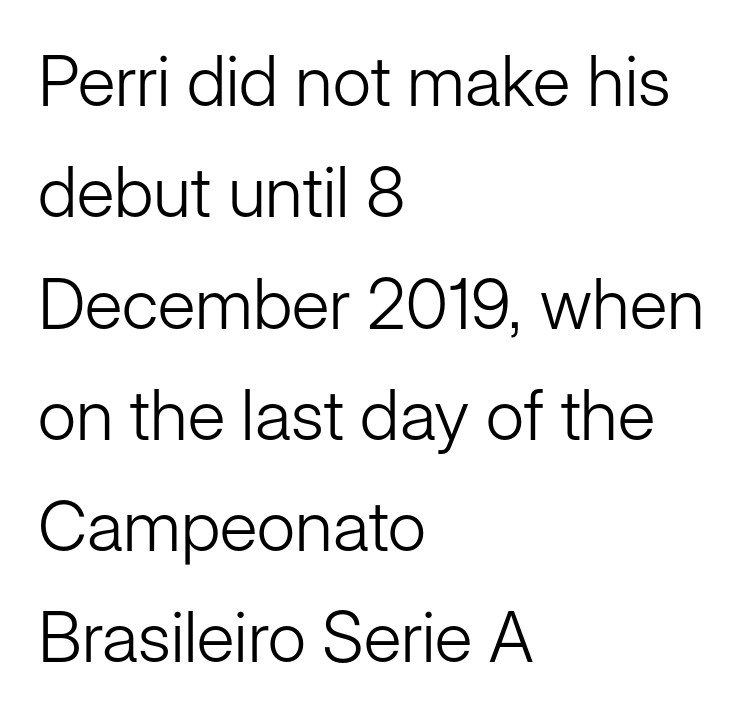
Q: Is the text bold? A: No.
Q: Is the text italic (slanted)? A: No, it is upright.
Q: Is the typeface a serif or a sans-serif typeface? A: Sans-serif.
Q: Is the text underlined? A: No.
Q: How is the paragraph aligned? A: Left-aligned.
Q: Is the spacing between letters normal or unusually wide? A: Normal.
Q: Is the spacing between lines tight, normal or loose? A: Normal.
Q: Width (condensed, normal, or wide)? A: Normal.
Q: Stroke contrast? A: Low.
Q: x-height? A: Medium.
Q: Monospaced? A: No.
